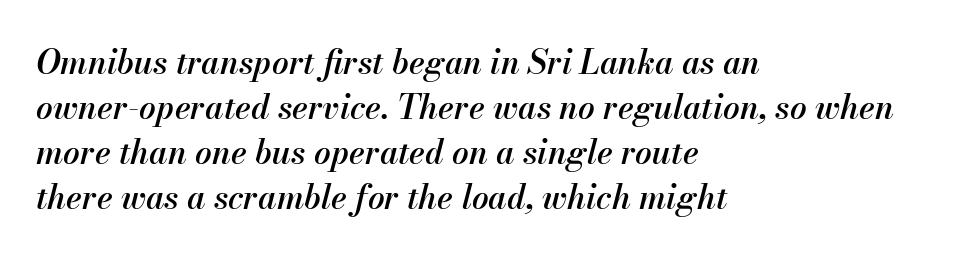
Descender tails drop into unmarked territory. You could not count columns in this text — the font is proportionally spaced. Every row of glyphs begins at an identical x-position on the left. Between one letter and the next there's only the usual sliver of space. The specimen reads as italic at a glance.
